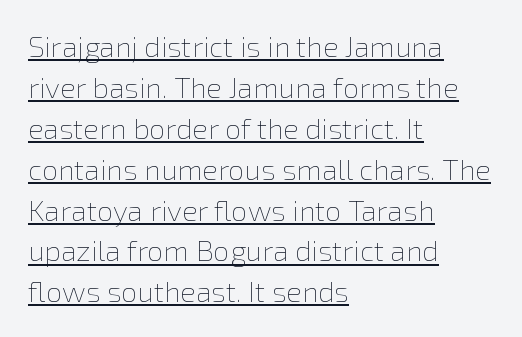
The image shows 29 px thin type, upright; set left-aligned, normal line spacing (1.41x), normal letter spacing, underlined; low stroke contrast and a medium x-height.
